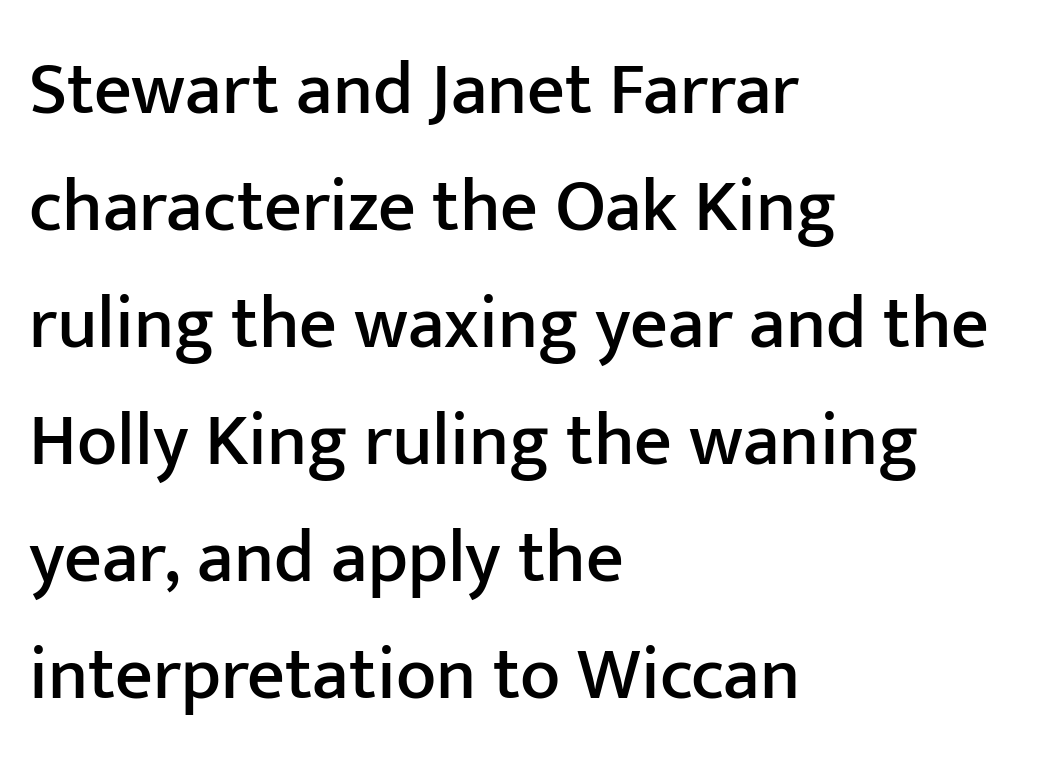
The image shows 74 px sans-serif type, upright; set left-aligned, normal line spacing (1.58x), normal letter spacing, not underlined; low stroke contrast and a medium x-height.
